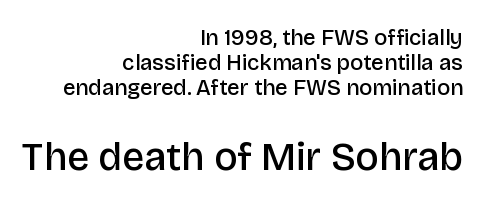
{"serif": "no", "italic": "no", "bold": "semi", "weight": "semibold", "width": "normal", "stroke_contrast": "low", "x_height": "large", "monospaced": "no", "underline": "no", "align": "right", "line_spacing": "tight", "line_spacing_ratio": 1.14, "letter_spacing": "normal", "letter_spacing_em": 0.0, "larger_block": "second", "size_ratio": 1.77, "glyph_px": 39}
